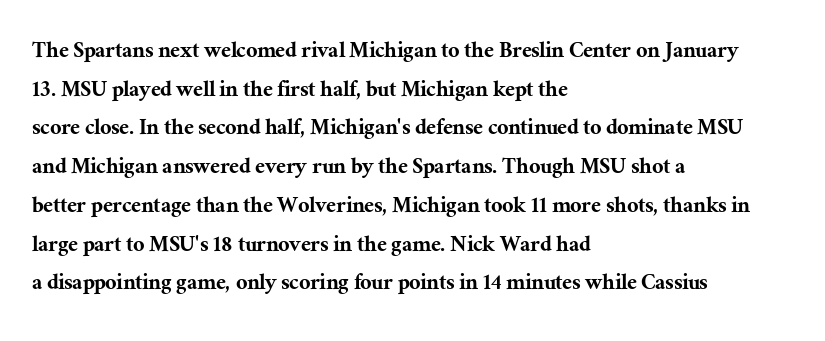
Inter-character spacing is left at the font's built-in metrics. Quick note: underline off. Horizontal alignment here is leftward, the default for most running prose. Posture: vertical. Line spacing here is normal.
